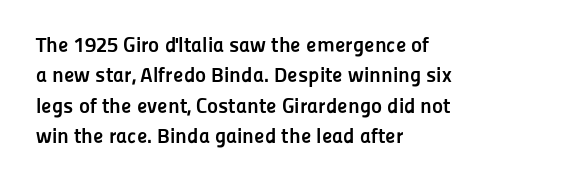
Q: Is the text bold? A: Yes.
Q: Is the text italic (slanted)? A: No, it is upright.
Q: Is the text underlined? A: No.
Q: How is the paragraph aligned? A: Left-aligned.
Q: Is the spacing between letters normal or unusually wide? A: Normal.
Q: Is the spacing between lines tight, normal or loose? A: Normal.
